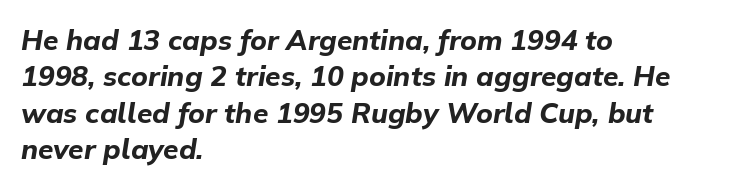
{"italic": "yes", "lean": "right", "slant_degrees": 9, "bold": "yes", "weight": "bold", "width": "normal", "stroke_contrast": "low", "x_height": "medium", "monospaced": "no", "underline": "no", "align": "left", "line_spacing": "normal", "line_spacing_ratio": 1.3, "letter_spacing": "normal", "letter_spacing_em": 0.0, "glyph_px": 28}
